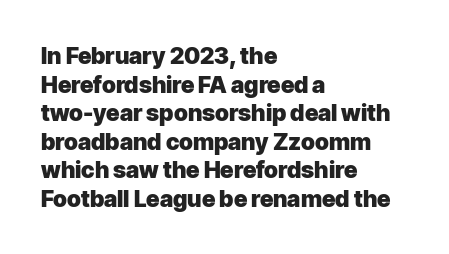
Every character sits straight up, as roman type does. Stroke thickness is high; the sample reads as a true bold. Inter-character spacing is left at the font's built-in metrics. Casual observation: everything's shoved over to the left. The specimen omits any rule beneath the text block's lines.
